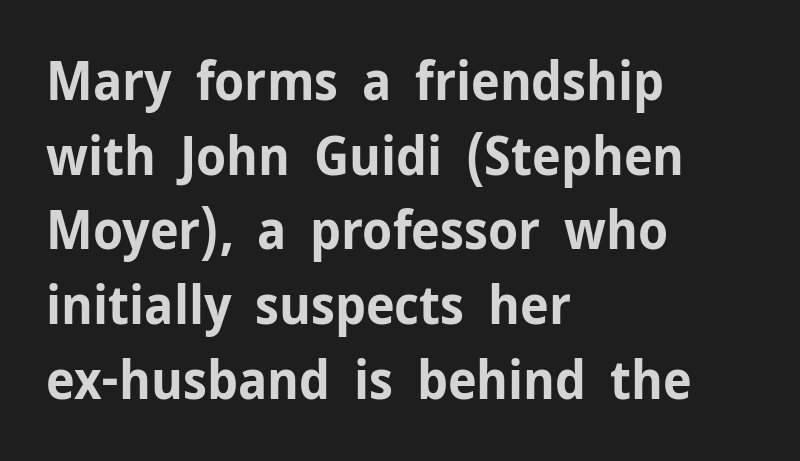
The image shows 53 px bold sans-serif type, upright; set left-aligned, normal line spacing (1.41x), normal letter spacing, not underlined; low stroke contrast and a medium x-height.
